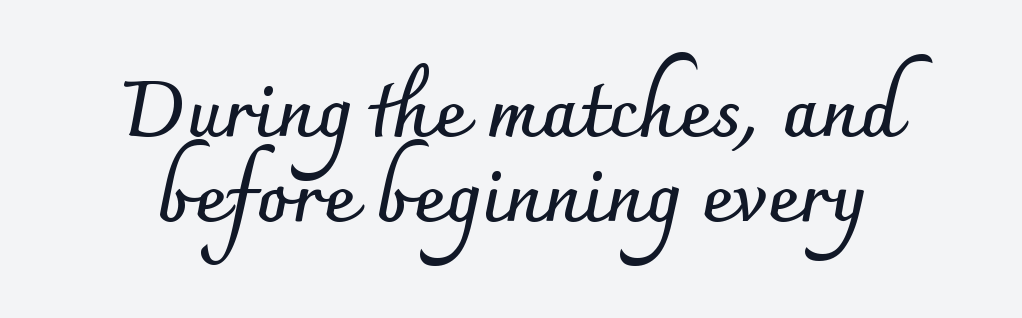
Q: Is the text bold? A: Yes.
Q: Is the text italic (slanted)? A: Yes.
Q: Is the typeface a serif or a sans-serif typeface? A: Sans-serif.
Q: Is the text underlined? A: No.
Q: How is the paragraph aligned? A: Centered.
Q: Is the spacing between letters normal or unusually wide? A: Normal.
Q: Is the spacing between lines tight, normal or loose? A: Tight.
Q: Width (condensed, normal, or wide)? A: Normal.
Q: Stroke contrast? A: Low.
Q: x-height? A: Small.
Q: Monospaced? A: No.
